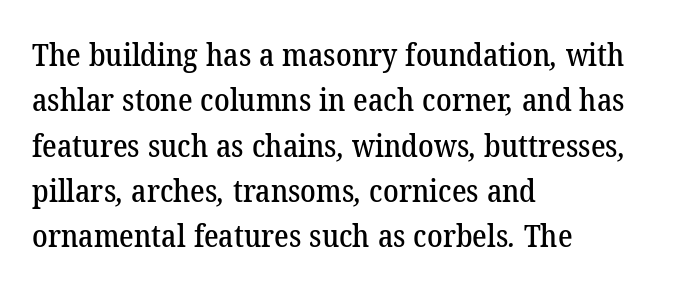
The image shows 31 px serif type; set left-aligned, normal line spacing (1.46x), normal letter spacing, not underlined; low stroke contrast and a medium x-height.
